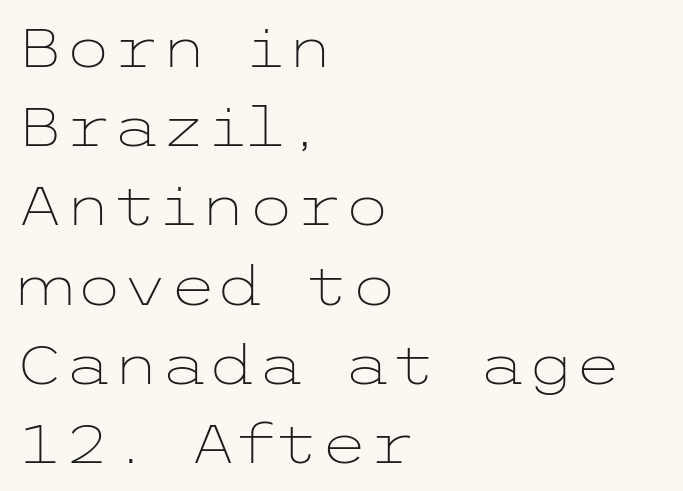
{"serif": "no", "italic": "no", "bold": "no", "weight": "light", "width": "wide", "stroke_contrast": "low", "x_height": "medium", "underline": "no", "align": "left", "line_spacing": "normal", "line_spacing_ratio": 1.44, "letter_spacing": "normal", "letter_spacing_em": 0.0, "glyph_px": 55}
